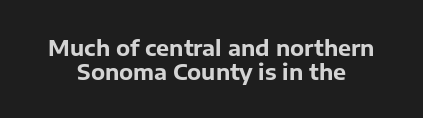
Q: Is the text bold? A: Yes.
Q: Is the text italic (slanted)? A: No, it is upright.
Q: Is the text underlined? A: No.
Q: Is the spacing between letters normal or unusually wide? A: Normal.
Q: Is the spacing between lines tight, normal or loose? A: Tight.
